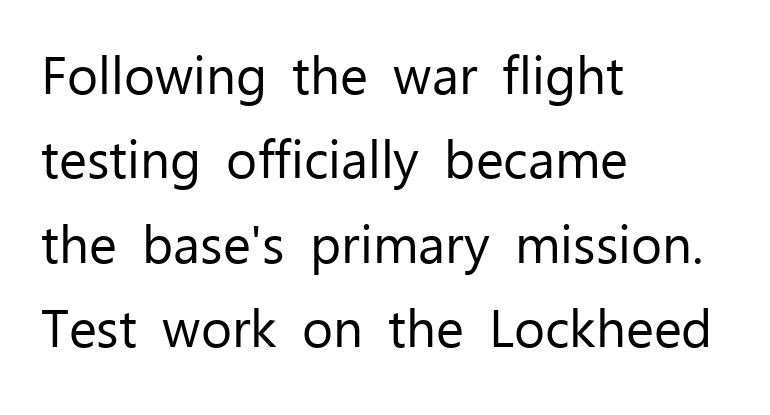
The image shows 53 px regular-weight sans-serif type, upright; set left-aligned, normal line spacing (1.59x), normal letter spacing, not underlined; low stroke contrast and a medium x-height.
